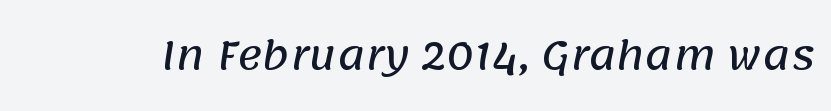
Check the space under the baseline: it is left empty. This is sans-serif lettering, the kind often seen on screens and signage. The letters advance in unequal steps, a hallmark of proportional type. Tracking here is standard; glyphs follow each other at the usual distance.
